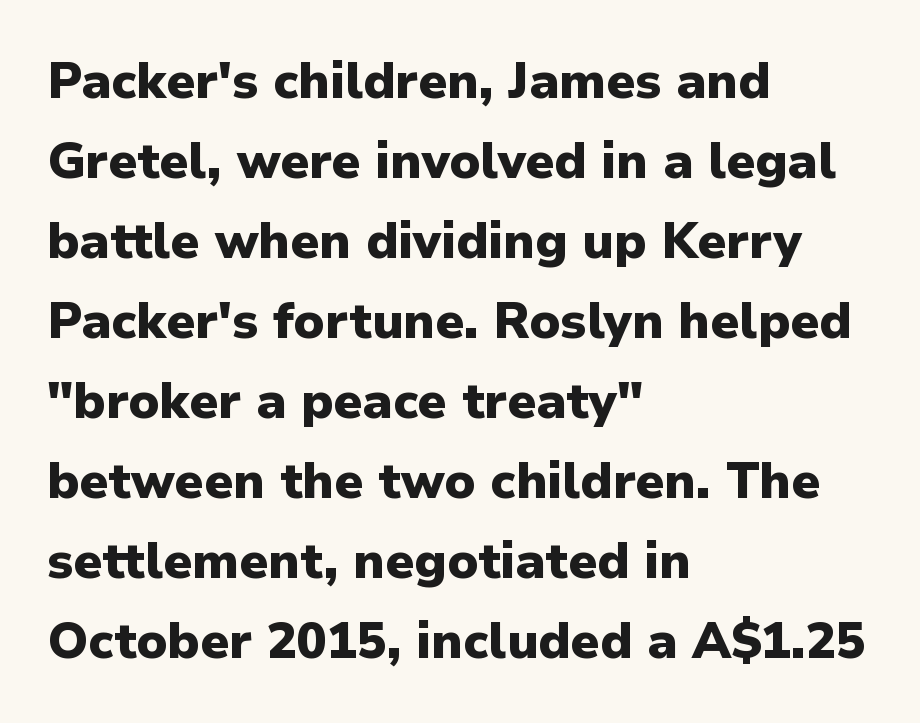
Each row of text sits above clean, open space. This rendering uses left alignment, leaving the right contour irregular. Classification — sans serif. Summary of weight: heavy, a full bold. Note the varied advance widths — an 'i' is clearly narrower than an 'm'. In terms of leading, this rendering sits right in the middle.
